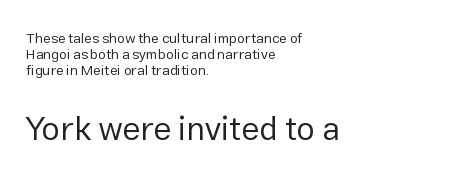
Q: Is the text bold? A: No.
Q: Is the text italic (slanted)? A: No, it is upright.
Q: Is the typeface a serif or a sans-serif typeface? A: Sans-serif.
Q: Is the text underlined? A: No.
Q: How is the paragraph aligned? A: Left-aligned.
Q: Is the spacing between letters normal or unusually wide? A: Normal.
Q: Is the spacing between lines tight, normal or loose? A: Tight.
Q: Which block of text is set in a larger size, the first (top) or the second (bottom)? A: The second (bottom) one.
Q: Width (condensed, normal, or wide)? A: Normal.
Q: Stroke contrast? A: Low.
Q: x-height? A: Medium.
Q: Monospaced? A: No.
